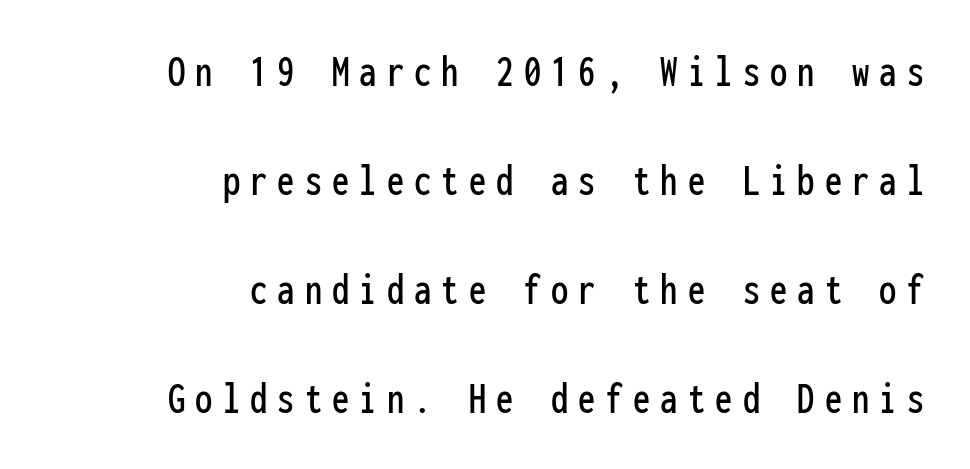
Q: Is the text italic (slanted)? A: No, it is upright.
Q: Is the typeface a serif or a sans-serif typeface? A: Sans-serif.
Q: Is the text underlined? A: No.
Q: How is the paragraph aligned? A: Right-aligned.
Q: Is the spacing between letters normal or unusually wide? A: Unusually wide.
Q: Is the spacing between lines tight, normal or loose? A: Loose.
Q: Width (condensed, normal, or wide)? A: Condensed.
Q: Stroke contrast? A: Low.
Q: x-height? A: Medium.
Q: Monospaced? A: Yes.
